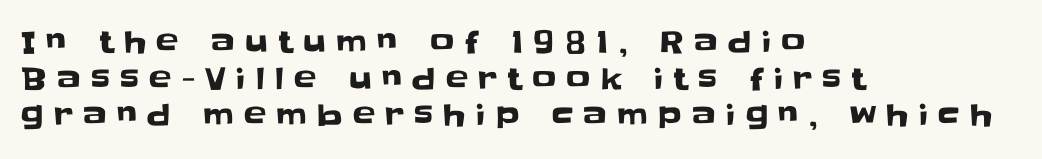
{"serif": "no", "italic": "no", "width": "normal", "stroke_contrast": "low", "x_height": "large", "monospaced": "no", "underline": "no", "align": "left", "line_spacing_ratio": 1.22, "letter_spacing": "wide", "letter_spacing_em": 0.34, "glyph_px": 30}
